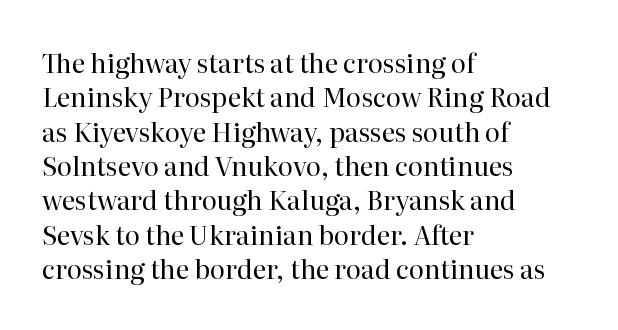
Leftover space on each line is placed entirely after the last word. Notice how the stems are strictly vertical — no italics here. The rendering uses a moderate line-height, typical for paragraphs. Underlining? Definitely not there. A light-to-regular cut is what we see here.
